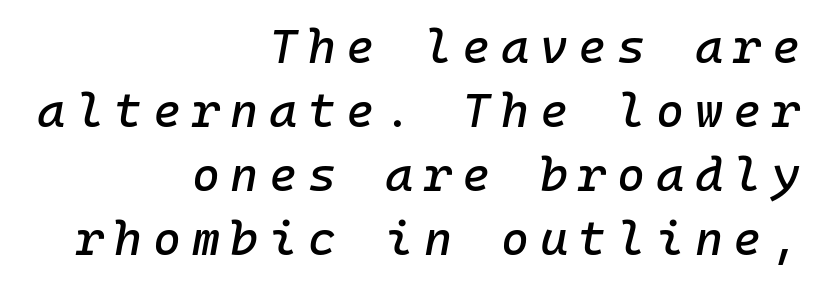
Only glyphs here, with clear space below each row. Monospaced: the letters line up in strict vertical columns. This sample uses expanded letter spacing, leaving extra air between glyphs. A typesetter would mark this as italic.
